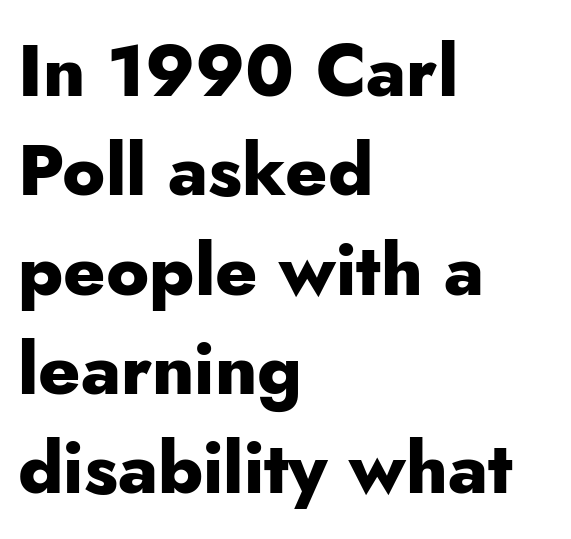
Bare-footed words on every line. Do the letters lean? They stand straight. A typesetter would call this proportional, since set widths differ per character. This block has exactly the height ordinary leading produces. These lines carry a lot of weight — the face is fully bold. Characters follow at the spacing the type designer built in.
